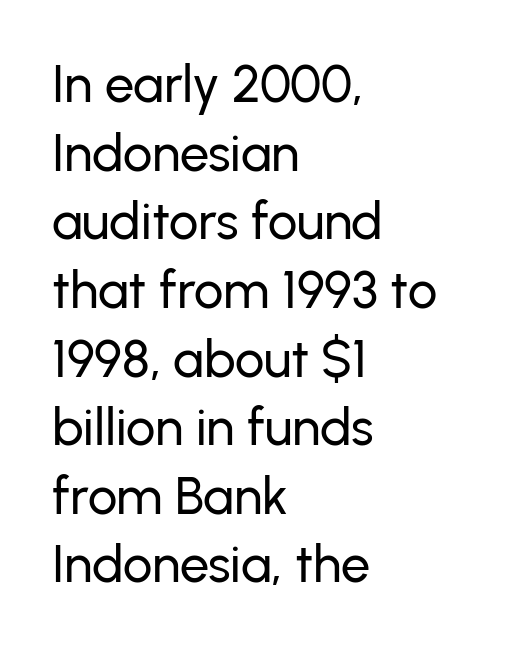
The image shows 52 px sans-serif type, upright; set left-aligned, normal line spacing (1.32x), normal letter spacing, not underlined; low stroke contrast and a medium x-height.
